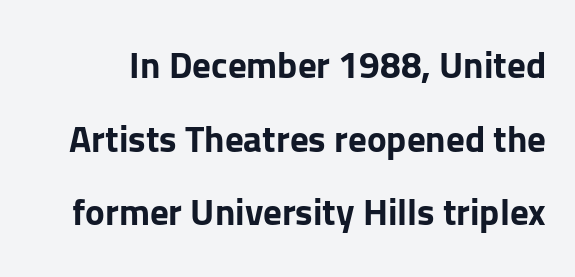
The image shows 37 px bold sans-serif type, upright; set loose line spacing (1.99x), normal letter spacing, not underlined; low stroke contrast and a medium x-height.
